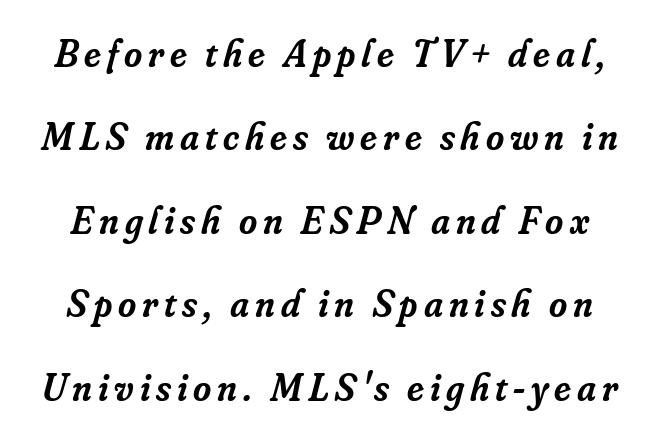
The image shows 39 px semibold serif type, italic (leaning right); set loose line spacing (2.14x), not underlined; low stroke contrast and a small x-height.
